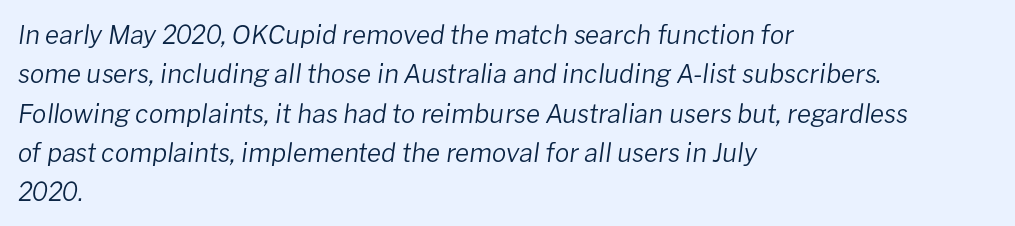
Q: Is the text bold? A: No.
Q: Is the text italic (slanted)? A: Yes, it leans right by about 8 degrees.
Q: Is the text underlined? A: No.
Q: How is the paragraph aligned? A: Left-aligned.
Q: Is the spacing between letters normal or unusually wide? A: Normal.
Q: Is the spacing between lines tight, normal or loose? A: Normal.
